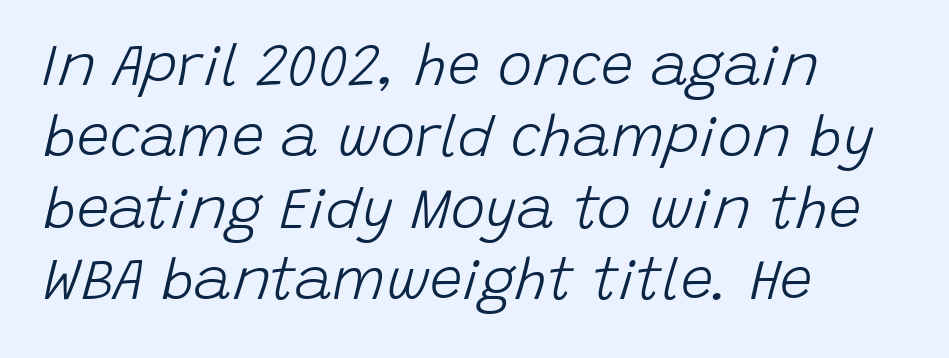
Q: Is the text bold? A: No.
Q: Is the text italic (slanted)? A: Yes, it leans right by about 15 degrees.
Q: Is the text underlined? A: No.
Q: How is the paragraph aligned? A: Left-aligned.
Q: Is the spacing between letters normal or unusually wide? A: Normal.
Q: Width (condensed, normal, or wide)? A: Normal.
Q: Stroke contrast? A: Low.
Q: x-height? A: Large.
Q: Monospaced? A: No.
